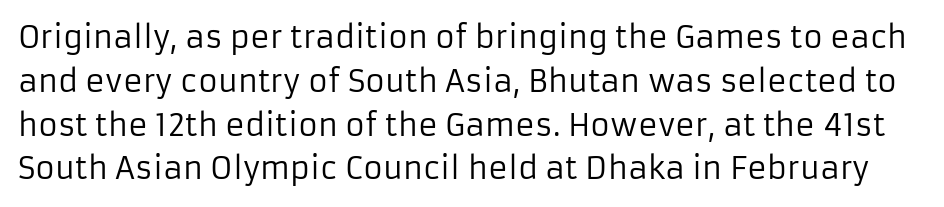
The image shows 30 px regular-weight sans-serif type, upright; set normal line spacing (1.46x), normal letter spacing, not underlined; low stroke contrast and a medium x-height.
